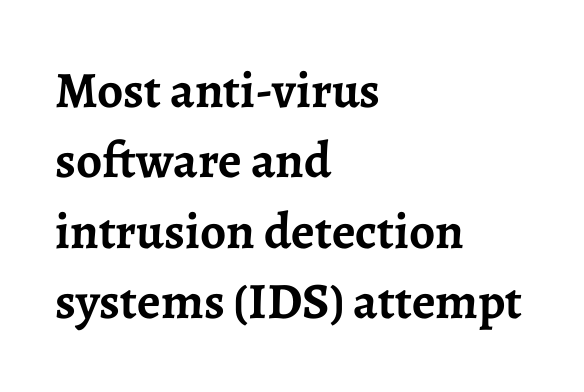
The image shows 51 px semibold serif type, upright; set left-aligned, normal line spacing (1.38x), normal letter spacing, not underlined; low stroke contrast and a medium x-height.
